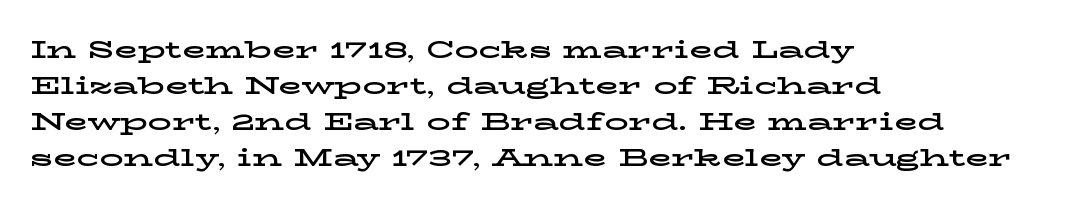
The image shows 24 px text type, upright; set left-aligned, normal line spacing (1.5x), normal letter spacing, not underlined.
